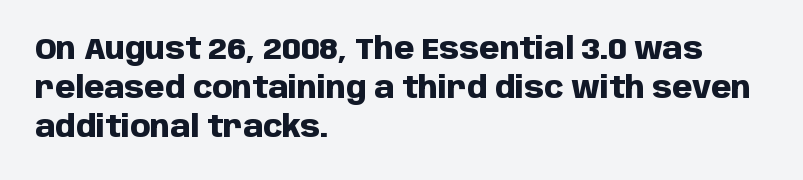
The text was rendered using a sans face with plain stroke endings. Looks like regular typesetting: each glyph gets only the width it needs. The foot of each line stays bare and open. Look at the tracking — it's just the regular setting, nothing added.
